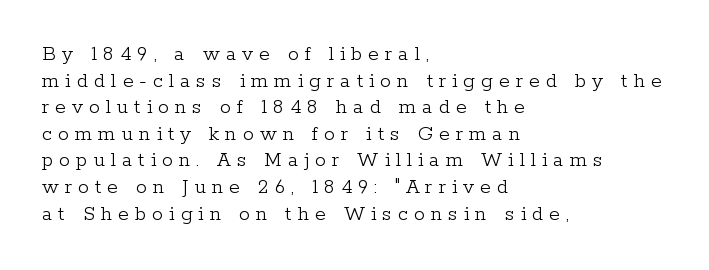
The image shows 22 px text type, upright; set left-aligned, line spacing 1.21x, unusually wide letter spacing (+0.27 em), not underlined.
